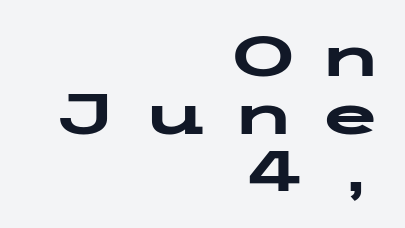
Interline gaps are noticeably narrow in this sample. Check the space under the baseline: it is left empty. Designer's note — italics off, roman on. Nope, no serifs anywhere on these letters. Is the letter spacing exaggerated? Yes — the characters are pushed far apart.
